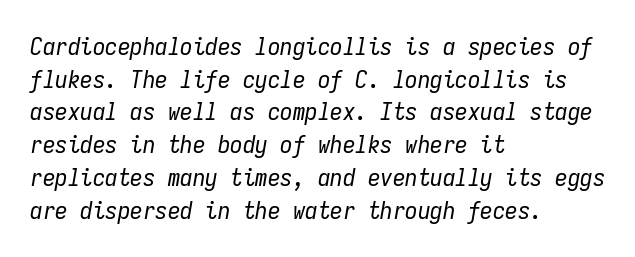
The image shows 25 px text type, italic (leaning right); set left-aligned, normal line spacing (1.31x), normal letter spacing, not underlined.
